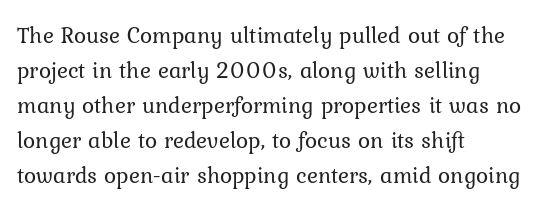
Q: Is the text bold? A: No.
Q: Is the text italic (slanted)? A: No, it is upright.
Q: Is the text underlined? A: No.
Q: How is the paragraph aligned? A: Left-aligned.
Q: Is the spacing between letters normal or unusually wide? A: Normal.
Q: Is the spacing between lines tight, normal or loose? A: Normal.
